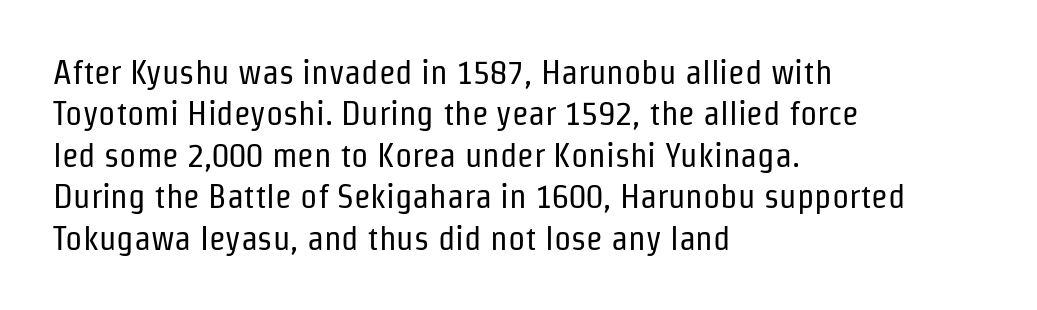
Q: Is the text bold? A: No.
Q: Is the text italic (slanted)? A: No, it is upright.
Q: Is the typeface a serif or a sans-serif typeface? A: Sans-serif.
Q: Is the text underlined? A: No.
Q: How is the paragraph aligned? A: Left-aligned.
Q: Is the spacing between letters normal or unusually wide? A: Normal.
Q: Width (condensed, normal, or wide)? A: Condensed.
Q: Stroke contrast? A: Low.
Q: x-height? A: Medium.
Q: Monospaced? A: No.
